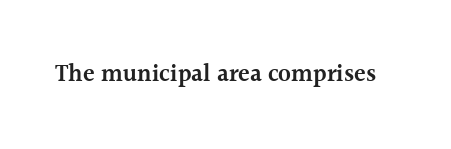
{"italic": "no", "bold": "semi", "underline": "no", "letter_spacing": "normal", "letter_spacing_em": 0.0, "glyph_px": 24}
